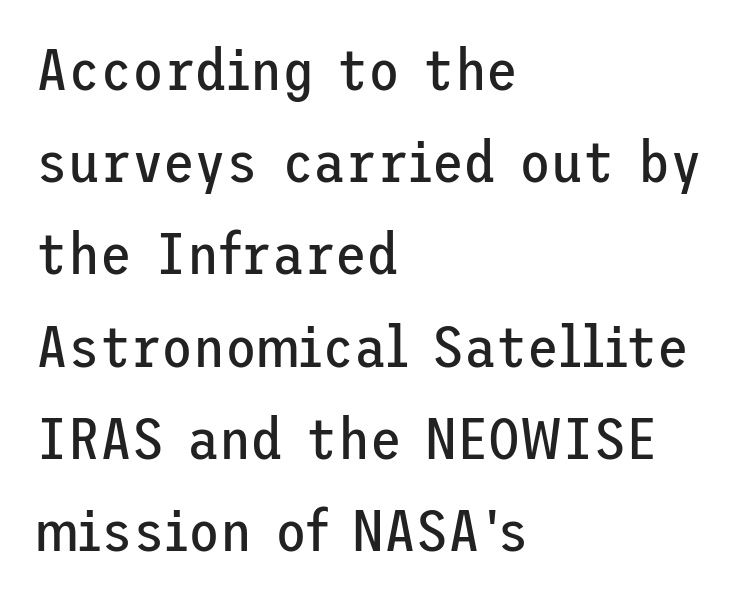
The image shows 58 px regular-weight sans-serif type, upright; set left-aligned, normal line spacing (1.59x), normal letter spacing, not underlined; low stroke contrast and a medium x-height.
